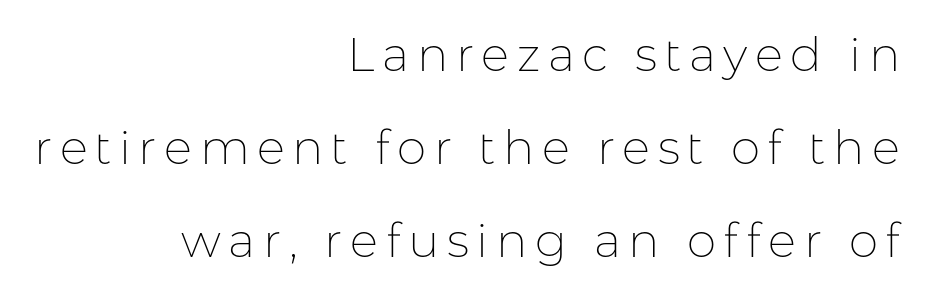
Q: Is the text bold? A: No.
Q: Is the text italic (slanted)? A: No, it is upright.
Q: Is the typeface a serif or a sans-serif typeface? A: Sans-serif.
Q: Is the text underlined? A: No.
Q: How is the paragraph aligned? A: Right-aligned.
Q: Is the spacing between lines tight, normal or loose? A: Loose.
Q: Width (condensed, normal, or wide)? A: Normal.
Q: Stroke contrast? A: Low.
Q: x-height? A: Medium.
Q: Monospaced? A: No.
